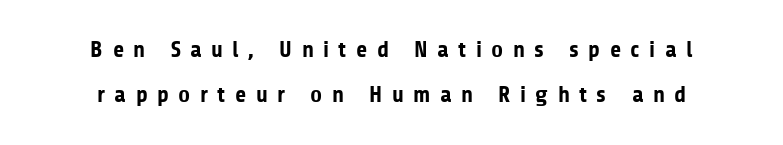
The rendering uses a bold face; every stroke is thick and dark. Designer's note — italics off, roman on. Caption: multi-line text, centered on the measure. The line texture is sparse and dotted thanks to wide tracking. Lines of text with bare space underneath.
